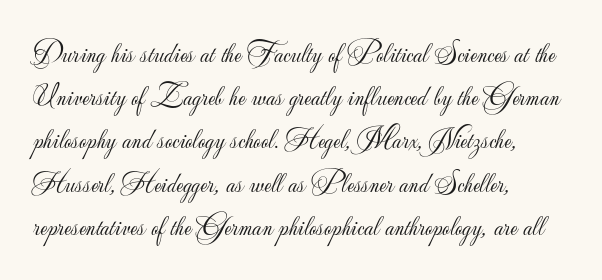
The image shows 29 px light sans-serif type; set left-aligned, normal line spacing (1.49x), normal letter spacing, not underlined; low stroke contrast and a small x-height.
